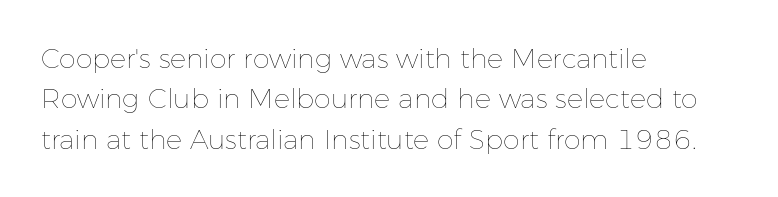
Q: Is the text bold? A: No.
Q: Is the text italic (slanted)? A: No, it is upright.
Q: Is the text underlined? A: No.
Q: How is the paragraph aligned? A: Left-aligned.
Q: Is the spacing between letters normal or unusually wide? A: Normal.
Q: Is the spacing between lines tight, normal or loose? A: Normal.
